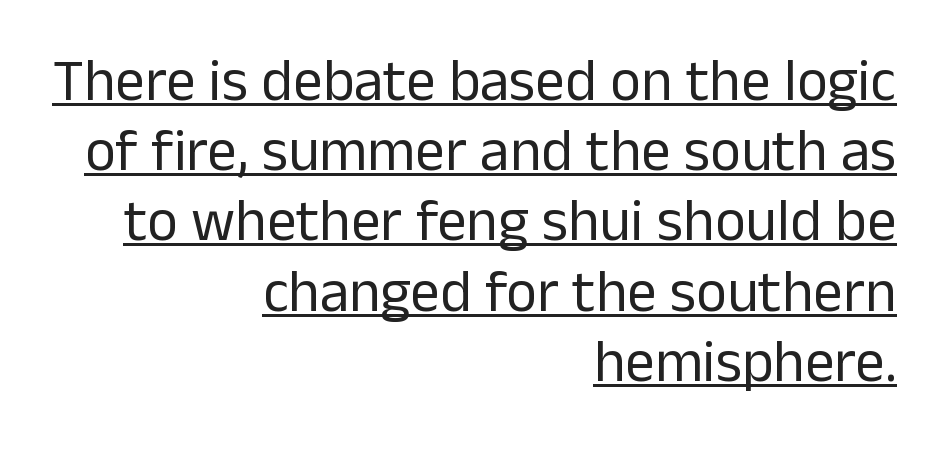
{"serif": "no", "italic": "no", "bold": "no", "weight": "regular", "width": "normal", "stroke_contrast": "low", "x_height": "medium", "monospaced": "no", "underline": "yes", "align": "right", "line_spacing_ratio": 1.19, "letter_spacing": "normal", "letter_spacing_em": 0.0, "glyph_px": 59}
